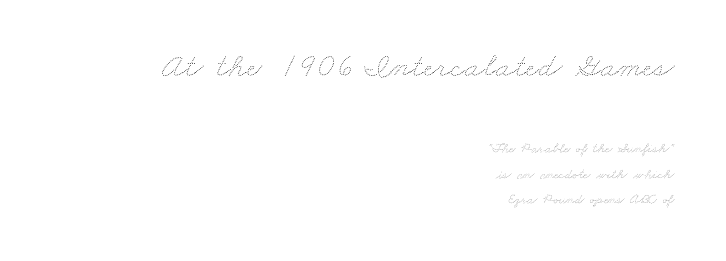
{"bold": "no", "weight": "thin", "width": "wide", "stroke_contrast": "medium", "x_height": "small", "monospaced": "no", "underline": "no", "align": "right", "line_spacing_ratio": 1.84, "letter_spacing": "normal", "letter_spacing_em": 0.0, "larger_block": "first", "size_ratio": 2.43, "glyph_px": 34}
